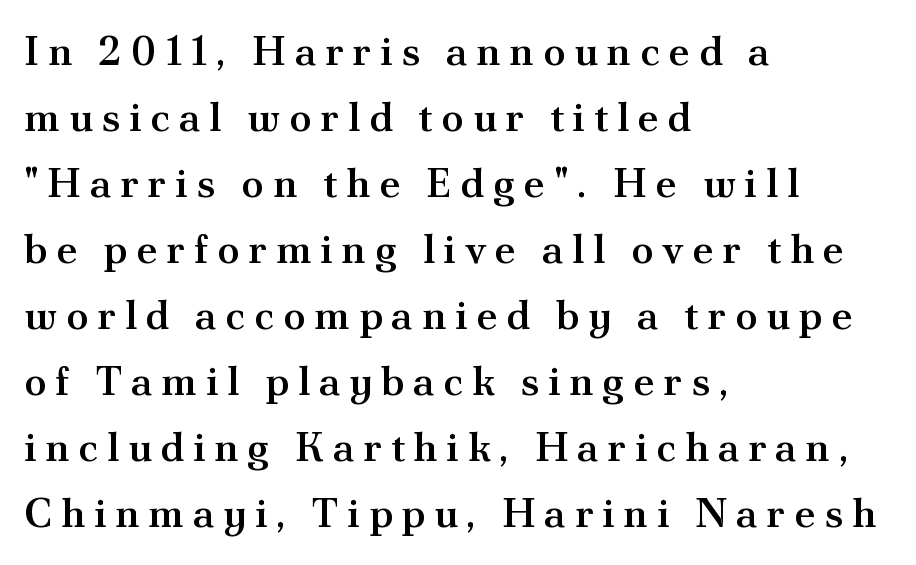
Characters remain perfectly vertical along every line. The horizontal fit of the characters is loose and conspicuously gappy. Looks like regular typesetting: each glyph gets only the width it needs. Honestly, there is no underline to notice here at all. Summary of vertical rhythm: regular, with standard interline spacing.
